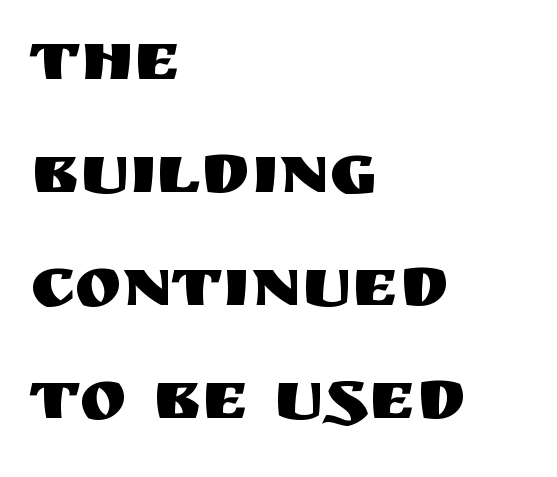
Q: Is the text italic (slanted)? A: No, it is upright.
Q: Is the typeface a serif or a sans-serif typeface? A: Sans-serif.
Q: Is the text underlined? A: No.
Q: How is the paragraph aligned? A: Left-aligned.
Q: Is the spacing between letters normal or unusually wide? A: Normal.
Q: Is the spacing between lines tight, normal or loose? A: Normal.
Q: Width (condensed, normal, or wide)? A: Normal.
Q: Stroke contrast? A: Medium.
Q: x-height? A: Large.
Q: Monospaced? A: No.
